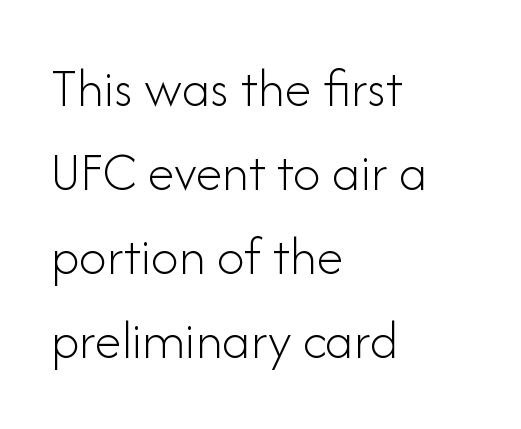
Weight class: somewhere from thin through regular. Vertically, the passage feels balanced, rows spaced as you'd expect. The passage shown has conventional tracking throughout. Compared with a centered layout, this one pins lines to the left instead.
